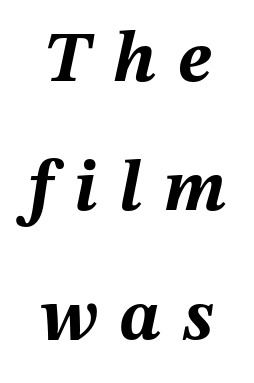
Q: Is the text bold? A: Yes.
Q: Is the text italic (slanted)? A: Yes, it leans right by about 12 degrees.
Q: Is the text underlined? A: No.
Q: Is the spacing between letters normal or unusually wide? A: Unusually wide.
Q: Width (condensed, normal, or wide)? A: Normal.
Q: Stroke contrast? A: Medium.
Q: x-height? A: Medium.
Q: Monospaced? A: No.
